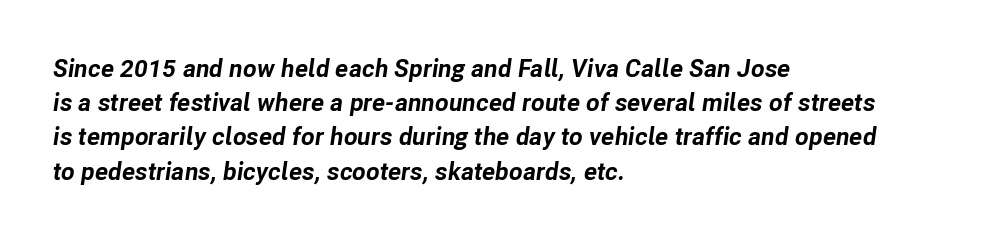
This rendering leaves character spacing at its baseline value. Each glyph is drawn with heavy, bold strokes. Left-aligned paragraph, ragged on the right. Reading down the column, the eye jumps a familiar distance to each next line.
